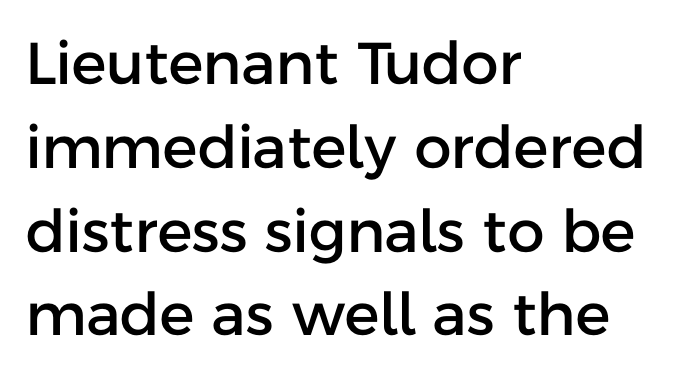
Q: Is the text italic (slanted)? A: No, it is upright.
Q: Is the typeface a serif or a sans-serif typeface? A: Sans-serif.
Q: Is the text underlined? A: No.
Q: How is the paragraph aligned? A: Left-aligned.
Q: Is the spacing between letters normal or unusually wide? A: Normal.
Q: Is the spacing between lines tight, normal or loose? A: Normal.
Q: Width (condensed, normal, or wide)? A: Normal.
Q: Stroke contrast? A: Low.
Q: x-height? A: Medium.
Q: Monospaced? A: No.
